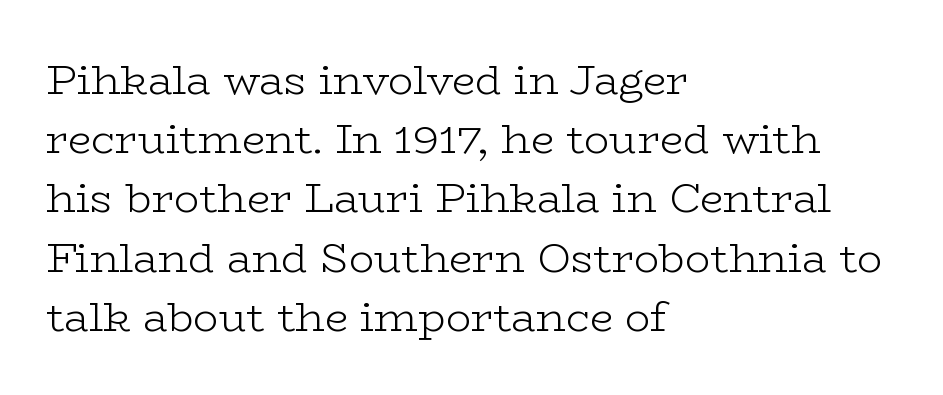
{"serif": "yes", "italic": "no", "bold": "no", "weight": "light", "width": "wide", "stroke_contrast": "low", "x_height": "medium", "monospaced": "no", "underline": "no", "align": "left", "line_spacing": "normal", "line_spacing_ratio": 1.41, "letter_spacing": "normal", "letter_spacing_em": 0.0, "glyph_px": 42}
